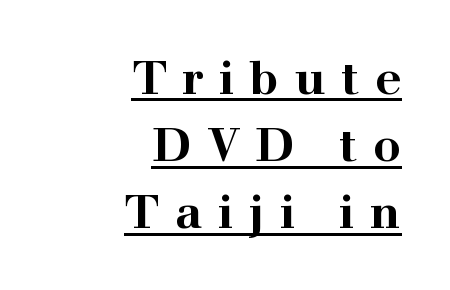
{"serif": "yes", "italic": "no", "bold": "yes", "weight": "bold", "width": "wide", "stroke_contrast": "high", "x_height": "medium", "monospaced": "no", "underline": "yes", "align": "right", "line_spacing": "normal", "line_spacing_ratio": 1.46, "letter_spacing": "wide", "letter_spacing_em": 0.34, "glyph_px": 46}
